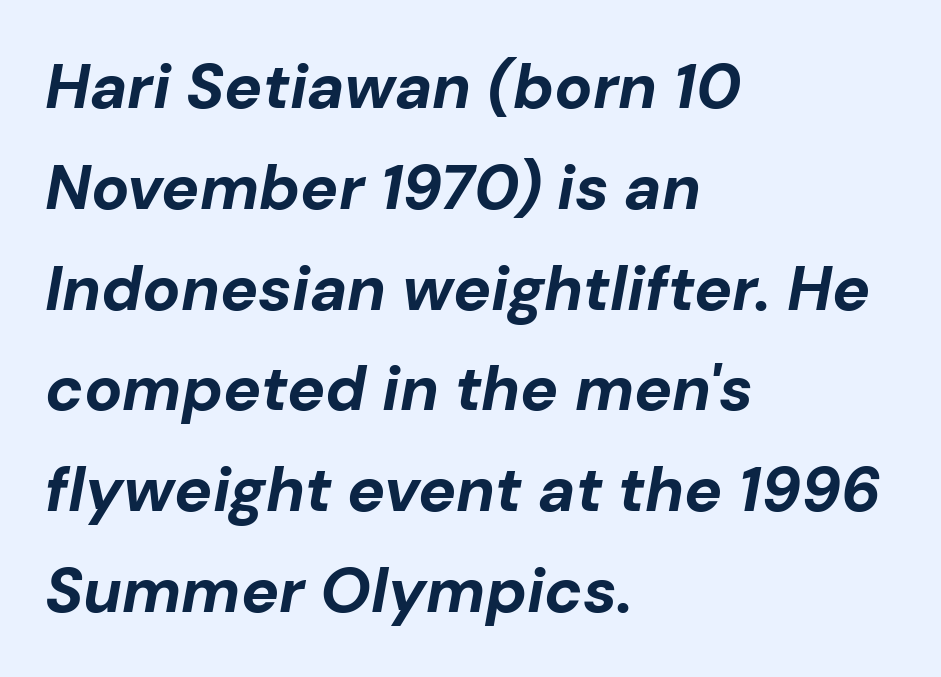
Q: Is the text bold? A: Yes.
Q: Is the text italic (slanted)? A: Yes, it leans right by about 10 degrees.
Q: Is the text underlined? A: No.
Q: How is the paragraph aligned? A: Left-aligned.
Q: Is the spacing between letters normal or unusually wide? A: Normal.
Q: Is the spacing between lines tight, normal or loose? A: Normal.
Q: Width (condensed, normal, or wide)? A: Normal.
Q: Stroke contrast? A: Low.
Q: x-height? A: Medium.
Q: Monospaced? A: No.
